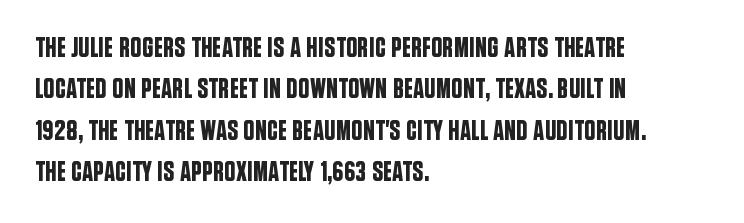
The strip under each line holds only bare page. The paragraph has a hard left edge and a soft right edge. In terms of posture, this sample is upright. The letters advance in unequal steps, a hallmark of proportional type. Is there much room between lines? A standard amount, neither cramped nor airy.
